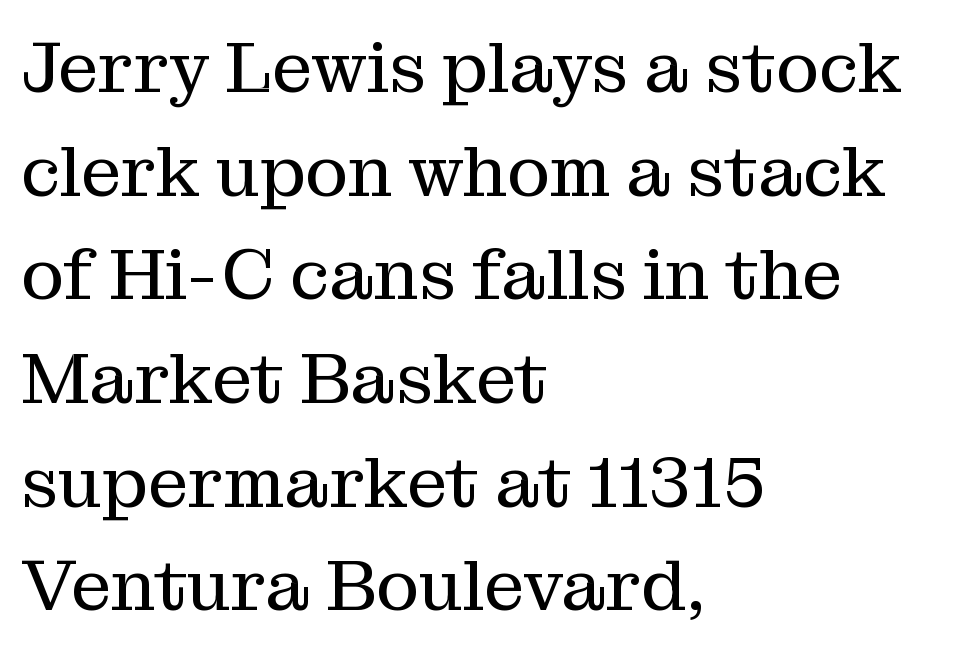
The image shows 72 px regular-weight serif type, upright; set left-aligned, normal line spacing (1.44x), normal letter spacing, not underlined; medium stroke contrast and a medium x-height.
